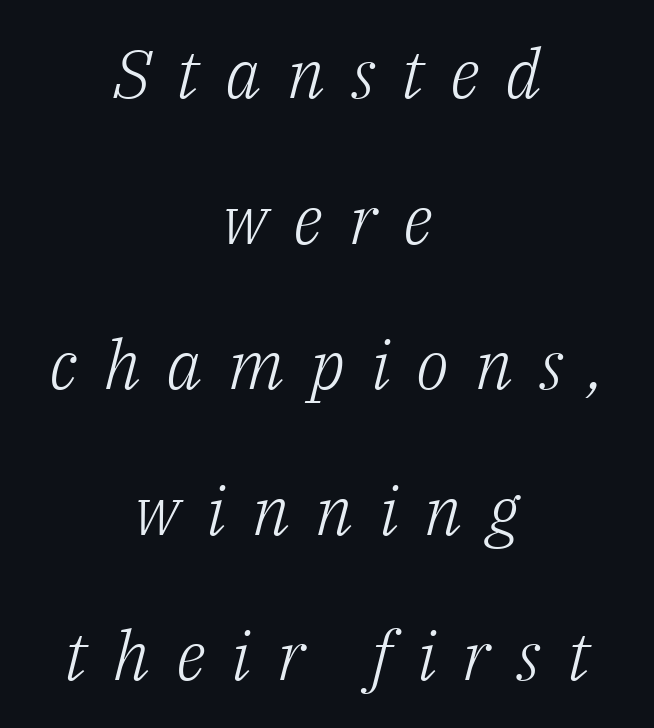
The image shows 68 px light serif type, italic (leaning right); set centered, loose line spacing (2.14x), unusually wide letter spacing (+0.38 em), not underlined; low stroke contrast and a medium x-height.
